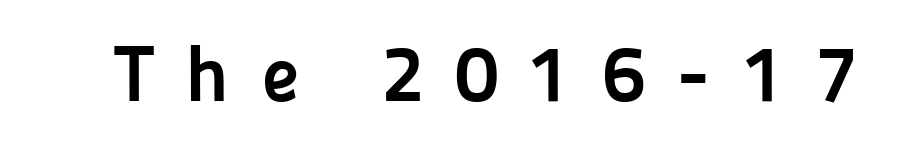
{"serif": "no", "italic": "no", "bold": "yes", "weight": "semibold", "width": "normal", "stroke_contrast": "low", "x_height": "medium", "monospaced": "no", "underline": "no", "letter_spacing": "wide", "letter_spacing_em": 0.4, "glyph_px": 79}
